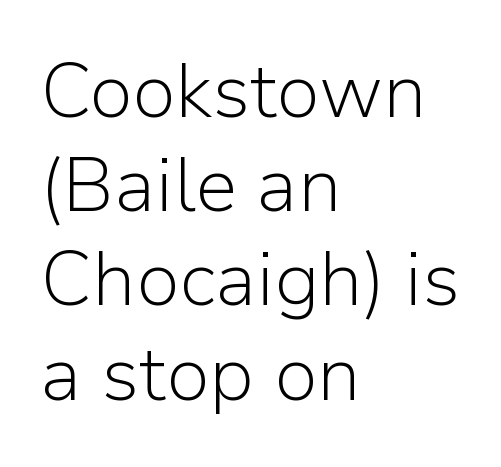
The image shows 76 px light sans-serif type, upright; set left-aligned, line spacing 1.24x, normal letter spacing, not underlined; low stroke contrast and a medium x-height.
